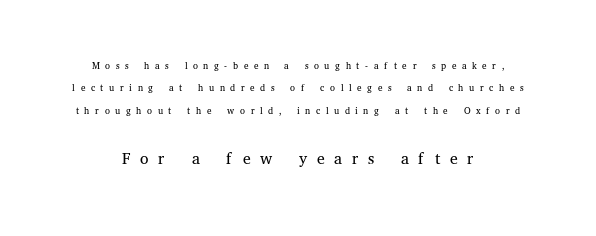
{"italic": "no", "bold": "no", "underline": "no", "align": "center", "line_spacing": "normal", "line_spacing_ratio": 1.59, "letter_spacing": "wide", "letter_spacing_em": 0.4, "larger_block": "second", "size_ratio": 1.71, "glyph_px": 24}
